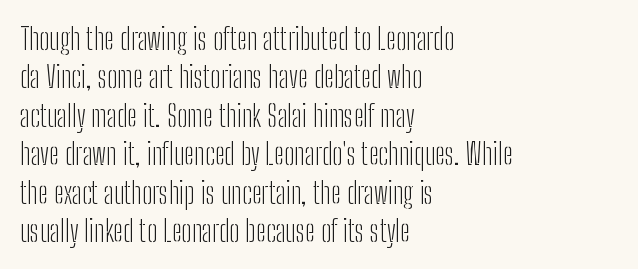
The letterforms sit shoulder to shoulder at normal distance. A normal amount of white space separates one row of letters from the next. Does the lettering tilt? It doesn't — this is upright. Font category for this specimen: sans-serif. This sample has the flowing, uneven cadence of proportional lettering. The ragged edge is on the right, which tells us the setting is flush left.
